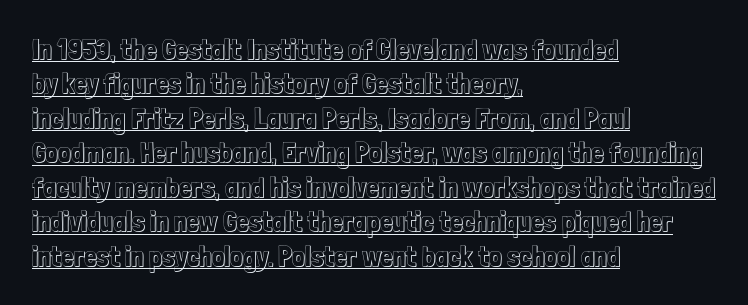
The image shows 28 px condensed type, upright; set left-aligned, line spacing 1.23x, normal letter spacing, underlined; a medium x-height.
